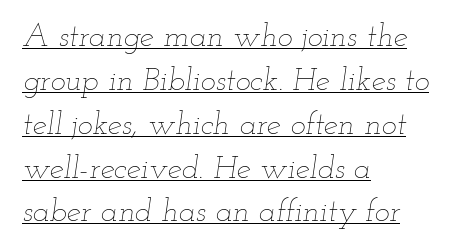
The image shows 32 px thin, wide type, italic (leaning right); set left-aligned, normal line spacing (1.37x), normal letter spacing, underlined; low stroke contrast and a small x-height.
